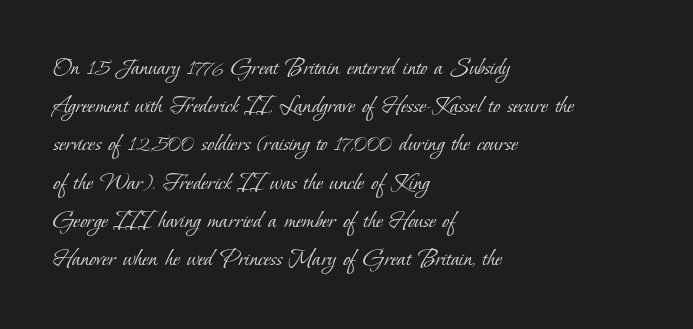
Unmarked baselines from the first word to the last. Each word holds together tightly as a unit, with standard inter-letter gaps. What's the leading like? Ordinary, nothing unusual. Unbolded letterforms with no extra heft.
